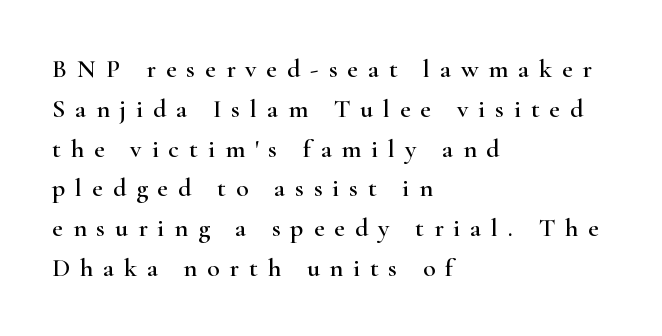
The image shows 26 px text type, upright; set left-aligned, normal line spacing (1.53x), unusually wide letter spacing (+0.38 em), not underlined.
